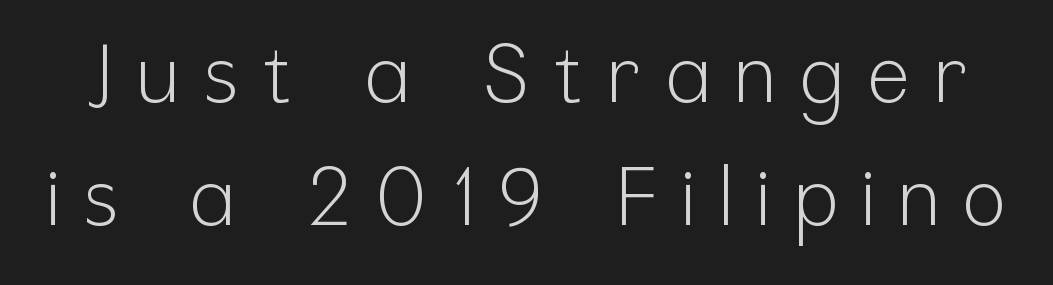
{"serif": "no", "italic": "no", "bold": "no", "weight": "light", "width": "condensed", "stroke_contrast": "low", "x_height": "medium", "monospaced": "no", "underline": "no", "line_spacing": "normal", "line_spacing_ratio": 1.54, "letter_spacing": "wide", "letter_spacing_em": 0.31, "glyph_px": 80}
